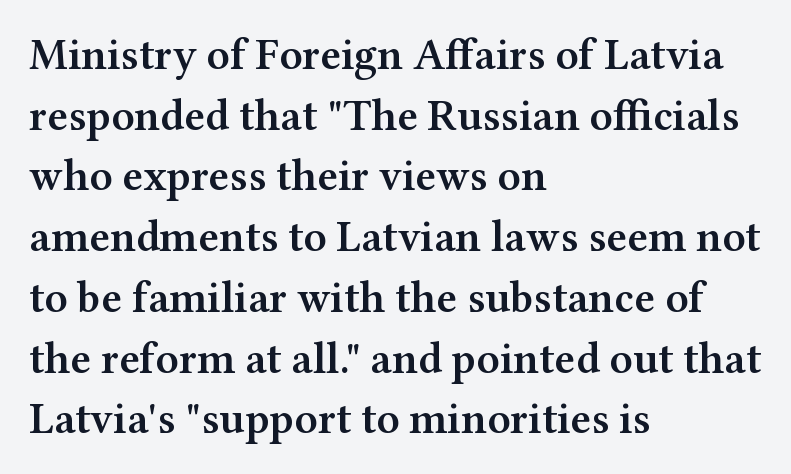
Designer's note — italics off, roman on. Varying glyph widths throughout — classic text-font behaviour. On the weight axis this lands at semibold, roughly 600. Evenly set lines give the paragraph a standard silhouette.
